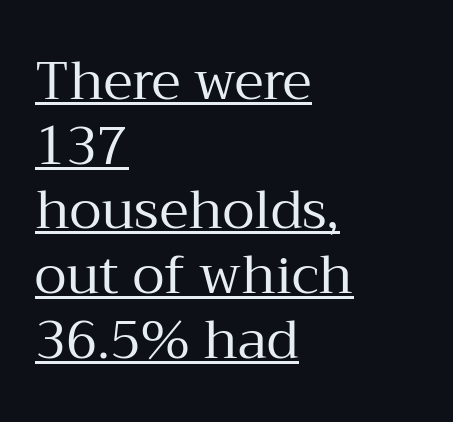
{"serif": "yes", "italic": "no", "bold": "no", "weight": "regular", "width": "normal", "stroke_contrast": "medium", "x_height": "medium", "monospaced": "no", "underline": "yes", "align": "left", "line_spacing_ratio": 1.22, "letter_spacing": "normal", "letter_spacing_em": 0.0, "glyph_px": 53}
